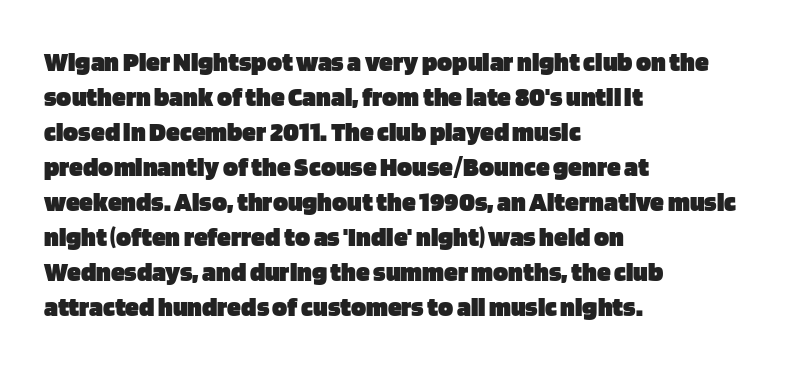
These words are printed bold, with thick strokes throughout. A roman cut, with each character standing at attention. This rendering leaves character spacing at its baseline value. Lines of text with bare space underneath. Serif or sans? Sans — the stroke terminals are bare.
